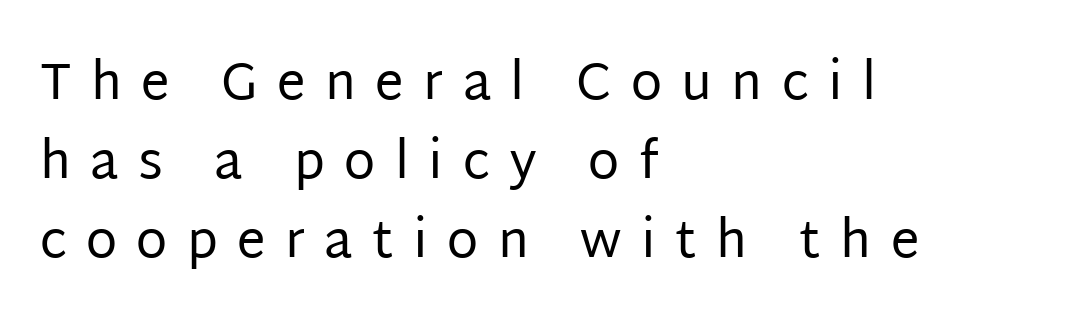
Q: Is the text bold? A: No.
Q: Is the text italic (slanted)? A: No, it is upright.
Q: Is the typeface a serif or a sans-serif typeface? A: Sans-serif.
Q: Is the text underlined? A: No.
Q: How is the paragraph aligned? A: Left-aligned.
Q: Is the spacing between letters normal or unusually wide? A: Unusually wide.
Q: Is the spacing between lines tight, normal or loose? A: Normal.
Q: Width (condensed, normal, or wide)? A: Normal.
Q: Stroke contrast? A: Low.
Q: x-height? A: Large.
Q: Monospaced? A: No.
